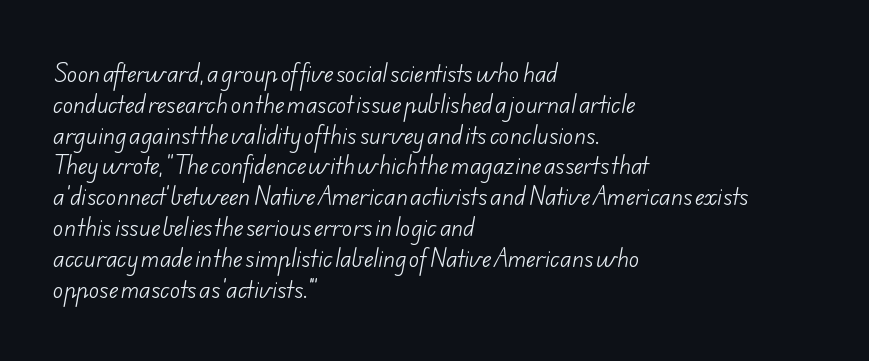
The image shows 22 px text type; set left-aligned, normal line spacing (1.4x), normal letter spacing, not underlined.
